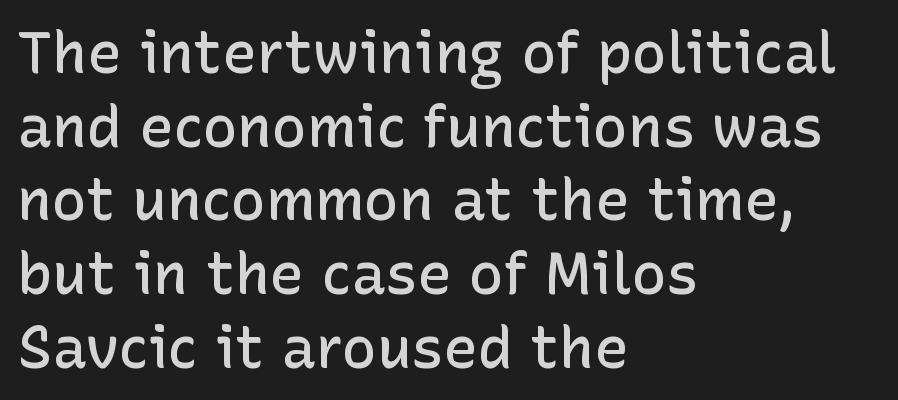
Q: Is the text bold? A: Semi-bold.
Q: Is the text italic (slanted)? A: No, it is upright.
Q: Is the typeface a serif or a sans-serif typeface? A: Sans-serif.
Q: Is the text underlined? A: No.
Q: How is the paragraph aligned? A: Left-aligned.
Q: Is the spacing between letters normal or unusually wide? A: Normal.
Q: Is the spacing between lines tight, normal or loose? A: Normal.
Q: Width (condensed, normal, or wide)? A: Normal.
Q: Stroke contrast? A: Low.
Q: x-height? A: Medium.
Q: Monospaced? A: No.
